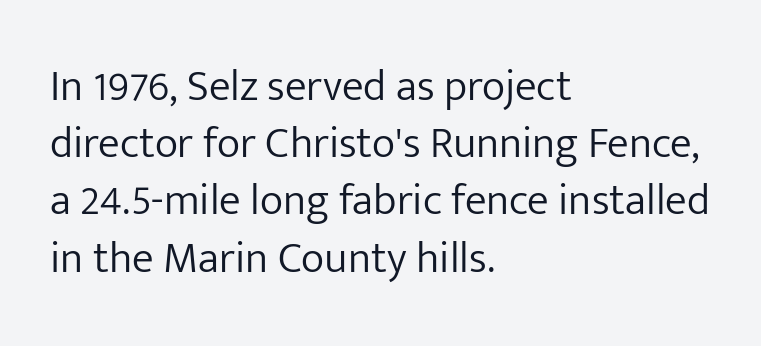
Heaviness? Minimal to ordinary, like unemphasized prose. The letters stand upright; this is a roman face. Line spacing here is normal. There is no visible air inserted between adjacent glyphs. Visually the block forms a straight wall on the left and a jagged coastline on the right. Varying glyph widths throughout — classic text-font behaviour.
